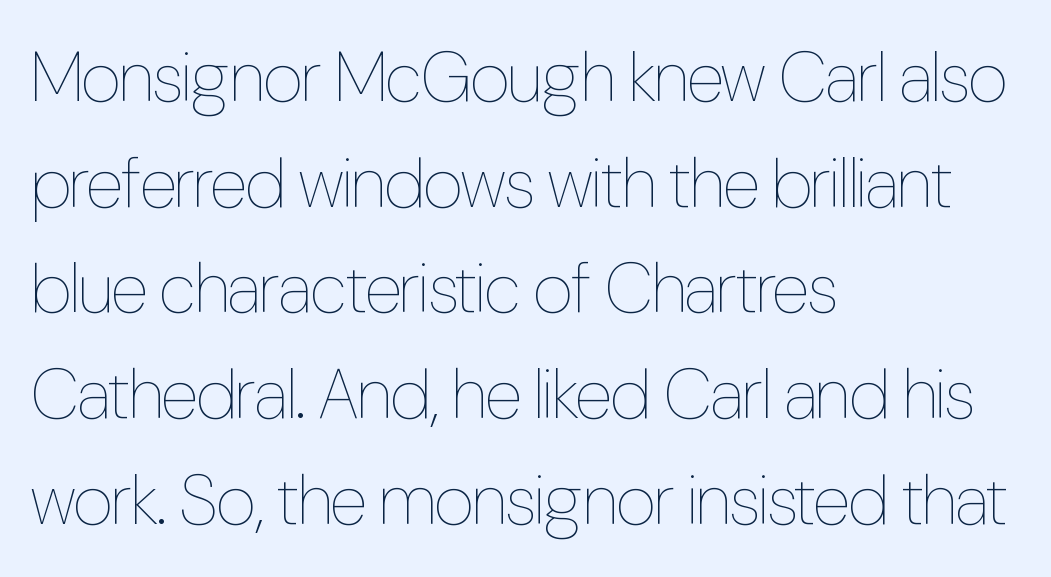
The face used here is proportionally spaced, like ordinary book or web type. Notice how descenders clear the ascenders below comfortably — that's standard leading. Does the lettering tilt? It doesn't — this is upright. Which margin do the lines hug? The left one — the right edge is uneven. The passage shown has conventional tracking throughout.
